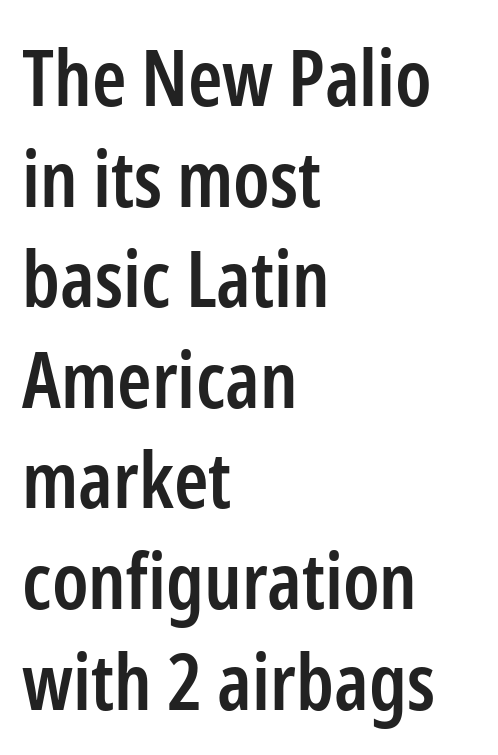
The image shows 78 px semibold, condensed sans-serif type, upright; set left-aligned, normal line spacing (1.29x), normal letter spacing, not underlined; low stroke contrast and a medium x-height.
